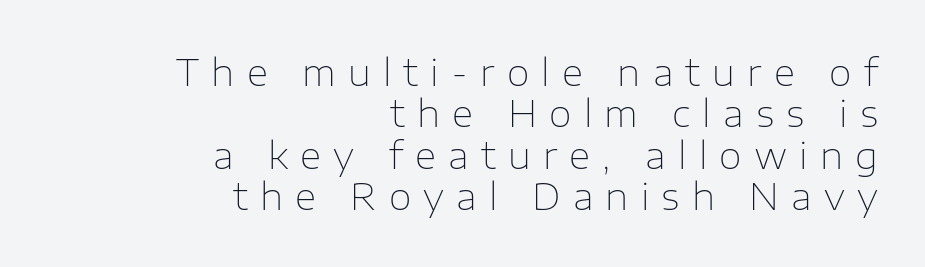
The image shows 37 px thin sans-serif type, upright; set right-aligned, tight line spacing (1.12x), unusually wide letter spacing (+0.33 em), not underlined; low stroke contrast and a medium x-height.
